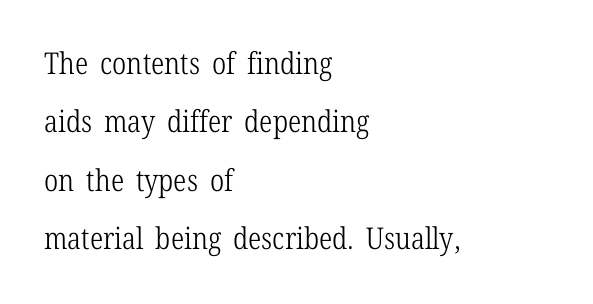
Q: Is the text bold? A: No.
Q: Is the text italic (slanted)? A: No, it is upright.
Q: Is the typeface a serif or a sans-serif typeface? A: Serif.
Q: Is the text underlined? A: No.
Q: How is the paragraph aligned? A: Left-aligned.
Q: Is the spacing between letters normal or unusually wide? A: Normal.
Q: Is the spacing between lines tight, normal or loose? A: Loose.
Q: Width (condensed, normal, or wide)? A: Condensed.
Q: Stroke contrast? A: Low.
Q: x-height? A: Medium.
Q: Monospaced? A: No.
